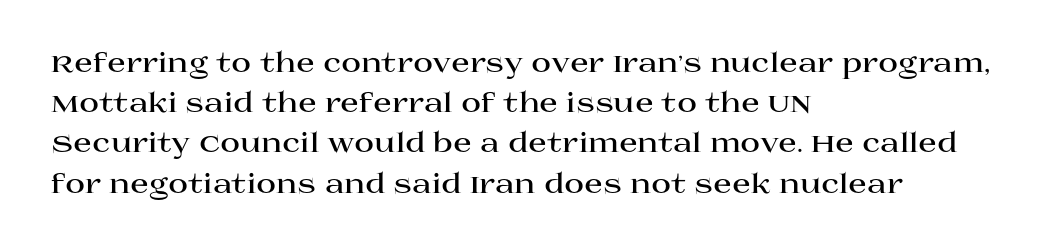
The image shows 27 px bold type, upright; set left-aligned, normal line spacing (1.49x), normal letter spacing, not underlined.
